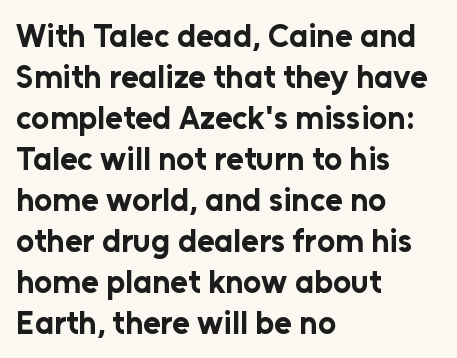
{"serif": "no", "italic": "no", "bold": "yes", "weight": "bold", "width": "normal", "stroke_contrast": "low", "x_height": "medium", "monospaced": "no", "underline": "no", "align": "left", "line_spacing": "normal", "line_spacing_ratio": 1.28, "letter_spacing": "normal", "letter_spacing_em": 0.0, "glyph_px": 32}
